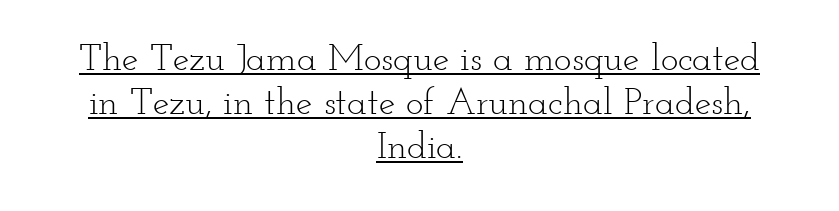
This sample carries an underscore along the baseline area. Leftover space on each line is divided equally before and after the words. Here the designer chose a conventional face with non-uniform glyph widths. The axis of the letterforms is exactly vertical.
